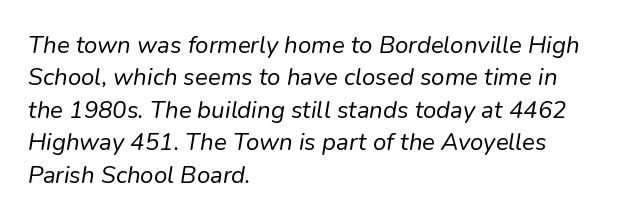
Does extra space separate the letters? No, they use regular spacing. The face used here has a pronounced slope to its letters. In CSS terms this would be text-align: left. Quick note: underline off. The rows are spaced the way most documents space them.
